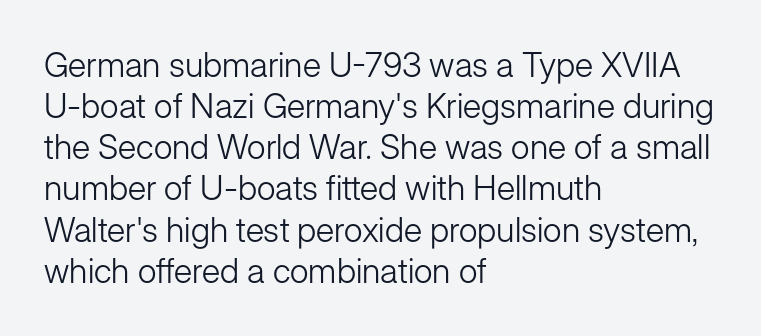
{"serif": "no", "italic": "no", "bold": "no", "weight": "light", "width": "normal", "stroke_contrast": "low", "x_height": "medium", "monospaced": "no", "underline": "no", "align": "left", "line_spacing_ratio": 1.21, "letter_spacing": "normal", "letter_spacing_em": 0.0, "glyph_px": 34}
